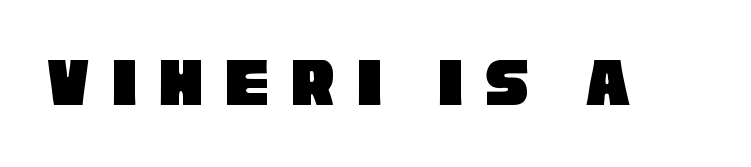
The image shows 72 px condensed sans-serif type; set unusually wide letter spacing (+0.3 em), not underlined; low stroke contrast and a large x-height.
